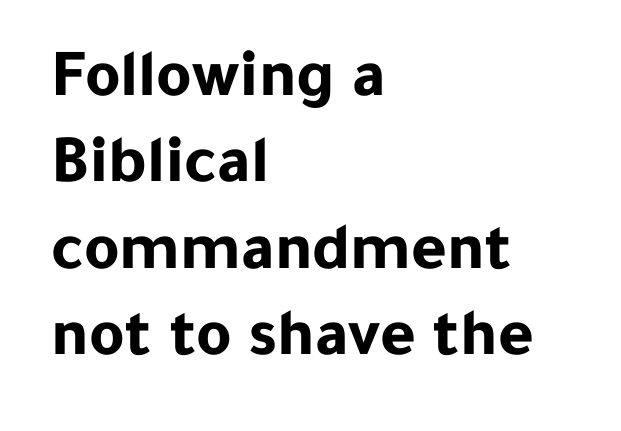
{"serif": "no", "italic": "no", "bold": "yes", "weight": "bold", "width": "normal", "stroke_contrast": "low", "x_height": "medium", "monospaced": "no", "underline": "no", "align": "left", "line_spacing": "normal", "line_spacing_ratio": 1.27, "letter_spacing": "normal", "letter_spacing_em": 0.0, "glyph_px": 68}
